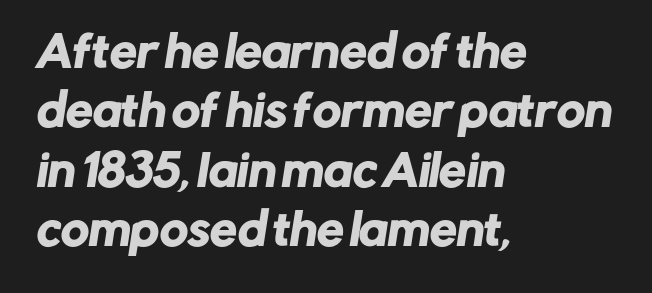
The image shows 43 px sans-serif type; set left-aligned, normal line spacing (1.38x), normal letter spacing, not underlined; low stroke contrast and a medium x-height.
